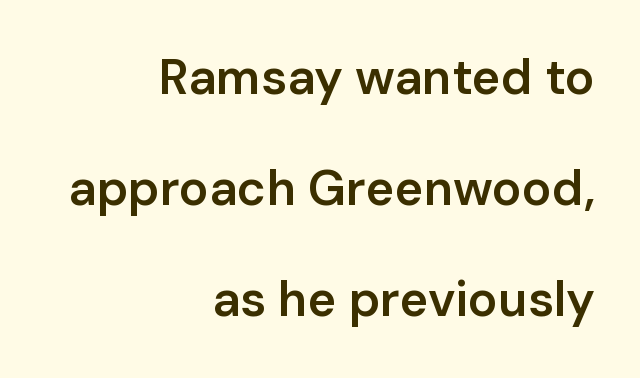
{"serif": "no", "italic": "no", "bold": "semi", "weight": "semibold", "width": "normal", "stroke_contrast": "low", "x_height": "medium", "monospaced": "no", "underline": "no", "align": "right", "line_spacing": "loose", "line_spacing_ratio": 2.27, "letter_spacing": "normal", "letter_spacing_em": 0.0, "glyph_px": 49}
